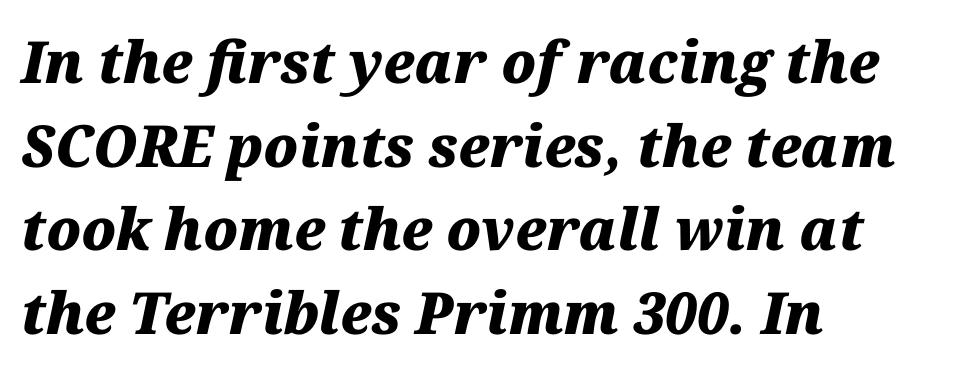
The image shows 58 px heavy type, italic (leaning right); set left-aligned, normal line spacing (1.44x), normal letter spacing, not underlined; medium stroke contrast and a medium x-height.
